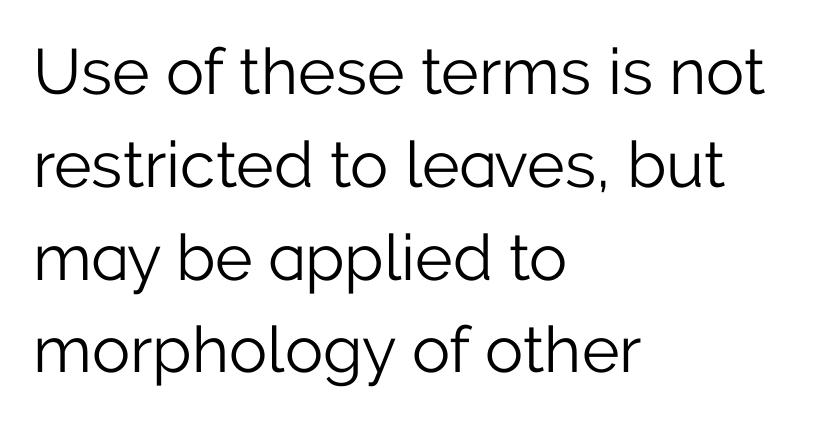
{"serif": "no", "italic": "no", "bold": "no", "weight": "light", "width": "normal", "stroke_contrast": "low", "x_height": "medium", "monospaced": "no", "underline": "no", "align": "left", "line_spacing": "normal", "line_spacing_ratio": 1.45, "letter_spacing": "normal", "letter_spacing_em": 0.0, "glyph_px": 64}
